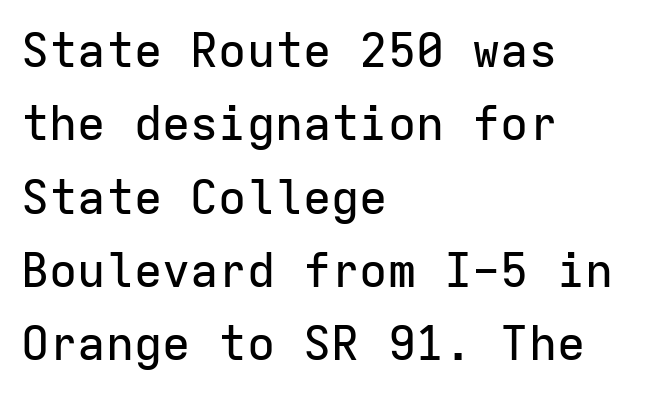
Leftover space on each line is placed entirely after the last word. Do the letters lean? They stand straight. The area under the type is left untouched. The face used here is a sans, in the tradition of grotesques and geometrics.
